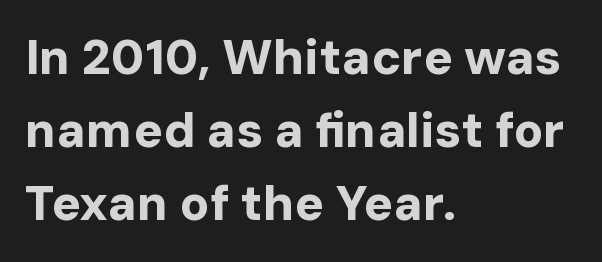
Q: Is the text bold? A: Yes.
Q: Is the text italic (slanted)? A: No, it is upright.
Q: Is the typeface a serif or a sans-serif typeface? A: Sans-serif.
Q: Is the text underlined? A: No.
Q: How is the paragraph aligned? A: Left-aligned.
Q: Is the spacing between letters normal or unusually wide? A: Normal.
Q: Is the spacing between lines tight, normal or loose? A: Normal.
Q: Width (condensed, normal, or wide)? A: Normal.
Q: Stroke contrast? A: Low.
Q: x-height? A: Medium.
Q: Monospaced? A: No.
